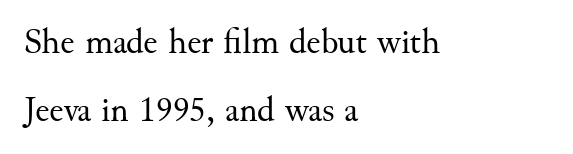
The image shows 36 px regular-weight serif type, upright; set left-aligned, loose line spacing (1.9x), normal letter spacing, not underlined; medium stroke contrast and a small x-height.
